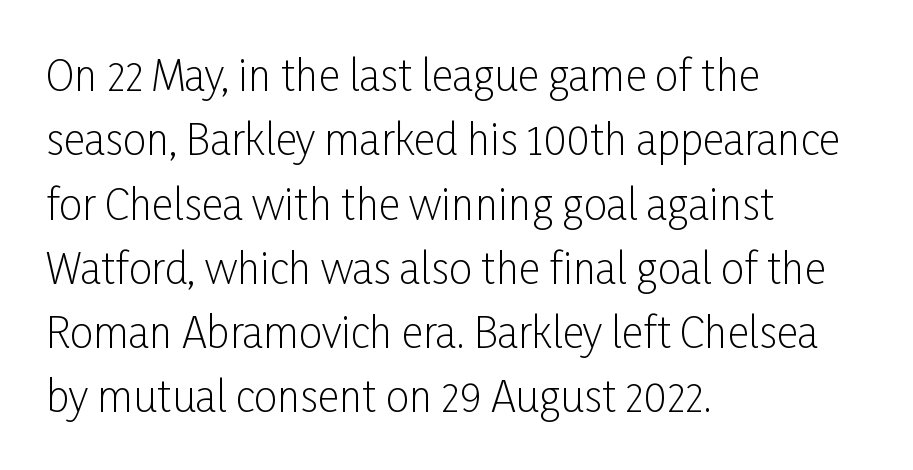
The image shows 42 px light, condensed sans-serif type, upright; set left-aligned, normal line spacing (1.53x), normal letter spacing, not underlined; low stroke contrast and a medium x-height.
